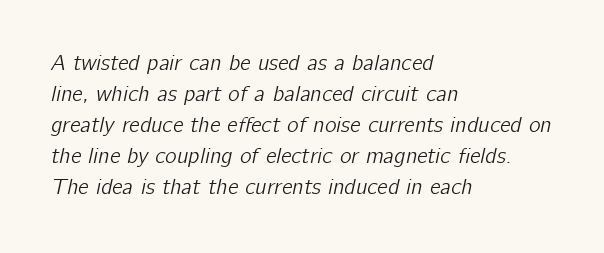
The image shows 22 px text type, italic (leaning right); set left-aligned, normal line spacing (1.41x), normal letter spacing, not underlined.
